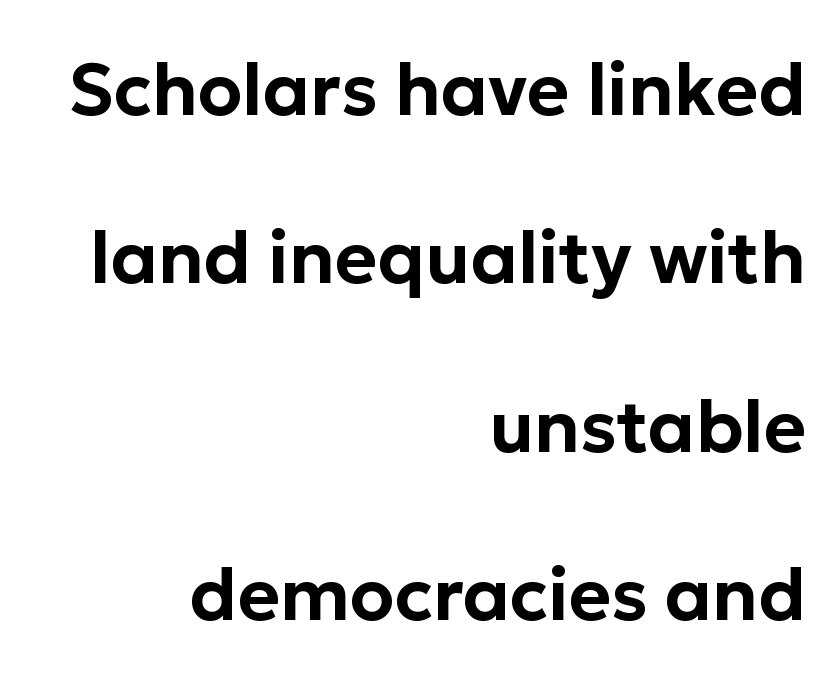
{"serif": "no", "italic": "no", "width": "normal", "stroke_contrast": "low", "x_height": "medium", "monospaced": "no", "underline": "no", "align": "right", "line_spacing": "loose", "line_spacing_ratio": 2.34, "letter_spacing": "normal", "letter_spacing_em": 0.0, "glyph_px": 72}
